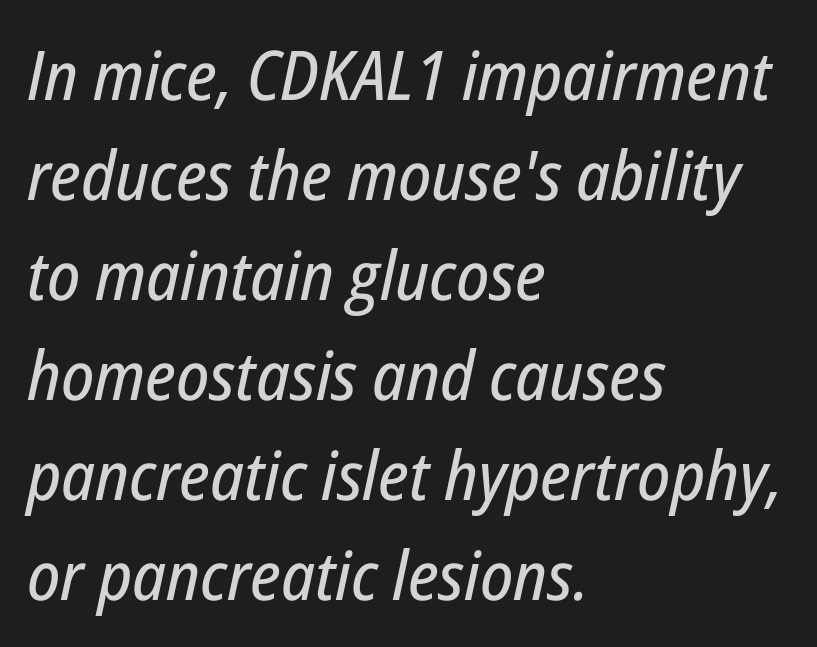
Each line starts at the same left margin while the right side varies. The letters advance in unequal steps, a hallmark of proportional type. The lettering tilts uniformly, giving the passage an italic look. Beneath every word, the page is bare. Tracking here is standard; glyphs follow each other at the usual distance.
